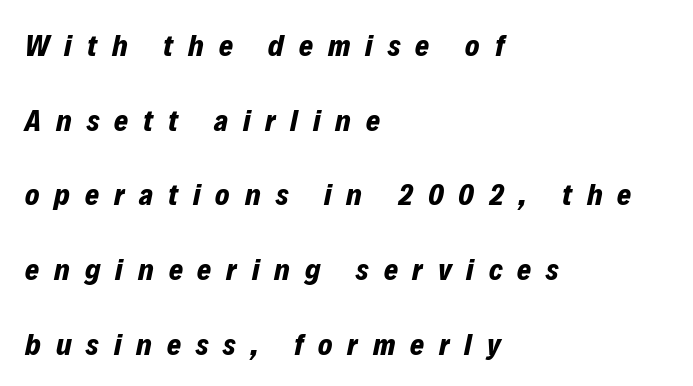
The image shows 30 px bold type, italic (leaning right); set left-aligned, loose line spacing (2.49x), unusually wide letter spacing (+0.5 em), not underlined; low stroke contrast and a medium x-height.
